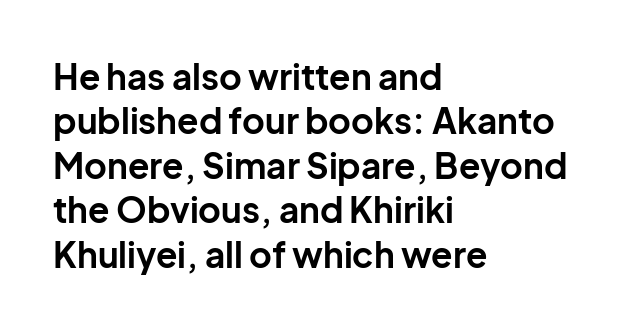
The image shows 35 px bold sans-serif type, upright; set left-aligned, normal line spacing (1.27x), normal letter spacing, not underlined; low stroke contrast and a medium x-height.
